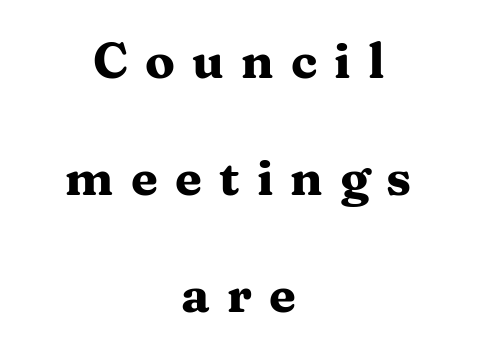
The image shows 49 px heavy, wide serif type, upright; set centered, loose line spacing (2.39x), unusually wide letter spacing (+0.35 em), not underlined; medium stroke contrast and a medium x-height.
